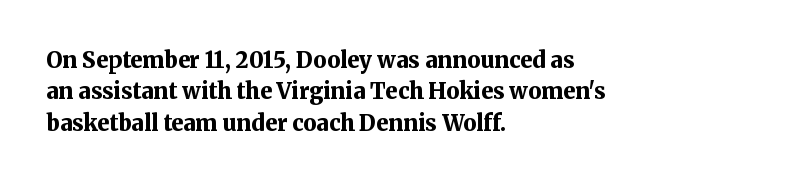
The image shows 22 px bold type, upright; set left-aligned, normal line spacing (1.43x), normal letter spacing, not underlined.
